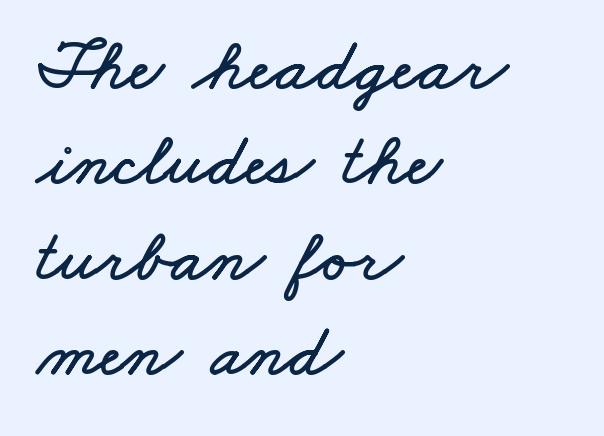
Q: Is the text underlined? A: No.
Q: How is the paragraph aligned? A: Left-aligned.
Q: Is the spacing between letters normal or unusually wide? A: Normal.
Q: Is the spacing between lines tight, normal or loose? A: Normal.
Q: Width (condensed, normal, or wide)? A: Wide.
Q: Stroke contrast? A: Low.
Q: x-height? A: Small.
Q: Monospaced? A: No.
